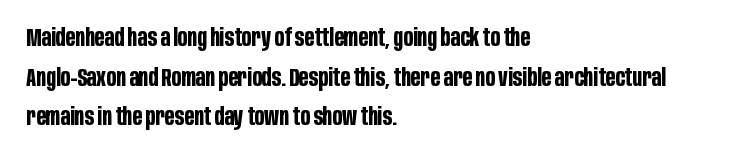
The image shows 25 px bold type, upright; set left-aligned, normal line spacing (1.59x), normal letter spacing, not underlined.
